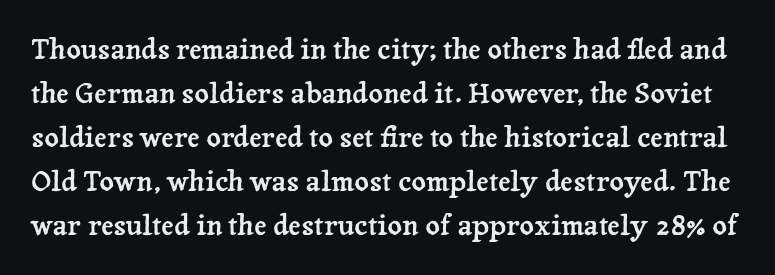
The image shows 28 px serif type, upright; set normal line spacing (1.57x), normal letter spacing, not underlined; low stroke contrast and a medium x-height.
